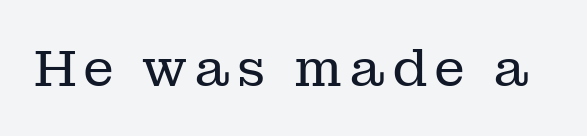
The image shows 52 px regular-weight serif type, upright; set not underlined; low stroke contrast and a medium x-height.
